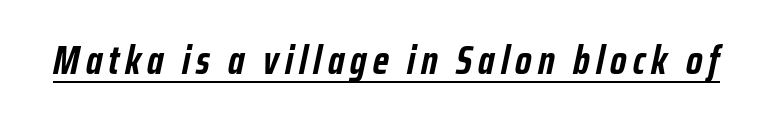
The image shows 40 px semibold, condensed type, italic (leaning right); set underlined; low stroke contrast and a medium x-height.
